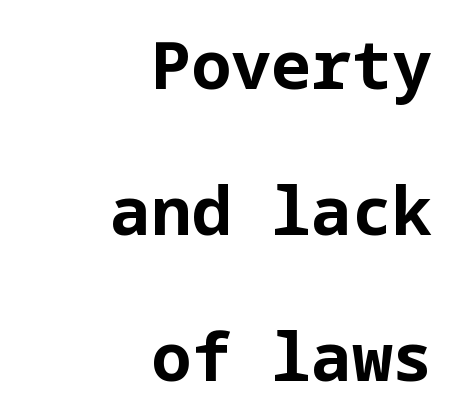
{"serif": "no", "italic": "no", "bold": "yes", "weight": "bold", "width": "normal", "stroke_contrast": "low", "x_height": "medium", "underline": "no", "align": "right", "line_spacing": "loose", "line_spacing_ratio": 2.18, "letter_spacing": "normal", "letter_spacing_em": 0.0, "glyph_px": 67}
